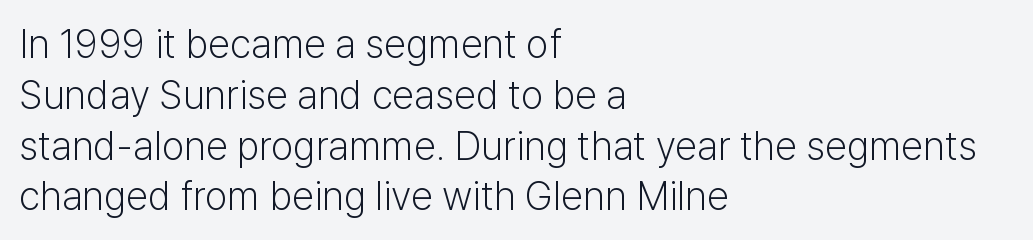
Q: Is the text bold? A: No.
Q: Is the text italic (slanted)? A: No, it is upright.
Q: Is the typeface a serif or a sans-serif typeface? A: Sans-serif.
Q: Is the text underlined? A: No.
Q: How is the paragraph aligned? A: Left-aligned.
Q: Is the spacing between letters normal or unusually wide? A: Normal.
Q: Is the spacing between lines tight, normal or loose? A: Normal.
Q: Width (condensed, normal, or wide)? A: Normal.
Q: Stroke contrast? A: Low.
Q: x-height? A: Medium.
Q: Monospaced? A: No.
